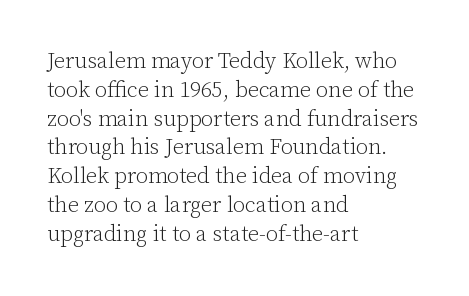
Q: Is the text bold? A: No.
Q: Is the text italic (slanted)? A: No, it is upright.
Q: Is the text underlined? A: No.
Q: How is the paragraph aligned? A: Left-aligned.
Q: Is the spacing between letters normal or unusually wide? A: Normal.
Q: Is the spacing between lines tight, normal or loose? A: Normal.
